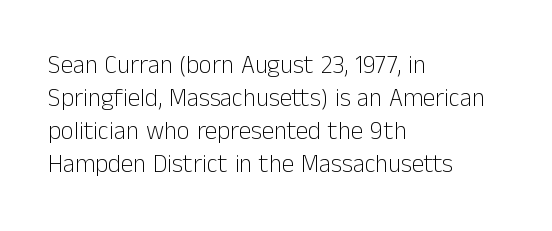
The setting favours the left margin, as ordinary paragraphs usually do. The letters stand upright; this is a roman face. Does the leading feel generous? No, just average. The passage shown has conventional tracking throughout. Each stroke keeps to a modest, everyday thickness or less.
